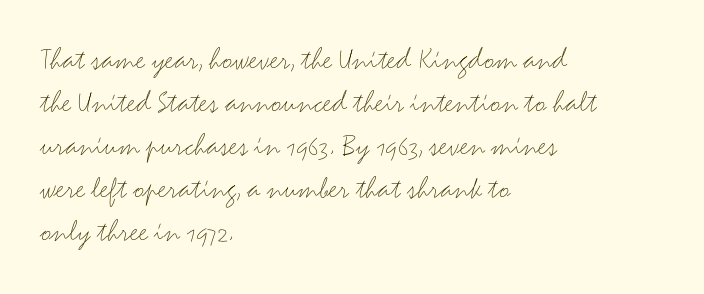
The image shows 32 px light, wide sans-serif type; set left-aligned, normal line spacing (1.34x), normal letter spacing, not underlined; medium stroke contrast and a small x-height.
